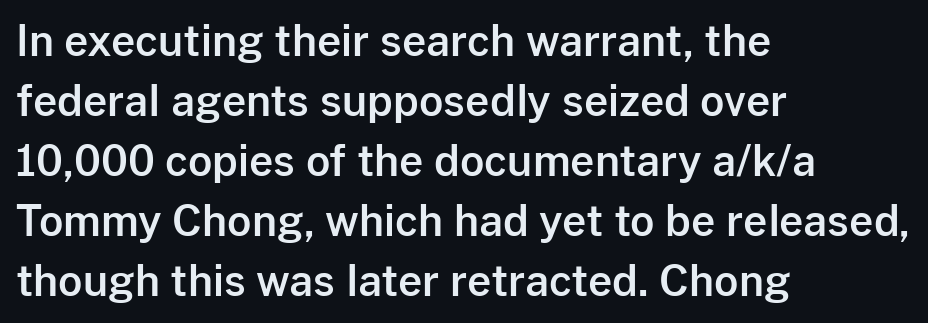
Q: Is the text italic (slanted)? A: No, it is upright.
Q: Is the typeface a serif or a sans-serif typeface? A: Sans-serif.
Q: Is the text underlined? A: No.
Q: How is the paragraph aligned? A: Left-aligned.
Q: Is the spacing between letters normal or unusually wide? A: Normal.
Q: Is the spacing between lines tight, normal or loose? A: Normal.
Q: Width (condensed, normal, or wide)? A: Normal.
Q: Stroke contrast? A: Low.
Q: x-height? A: Medium.
Q: Monospaced? A: No.
